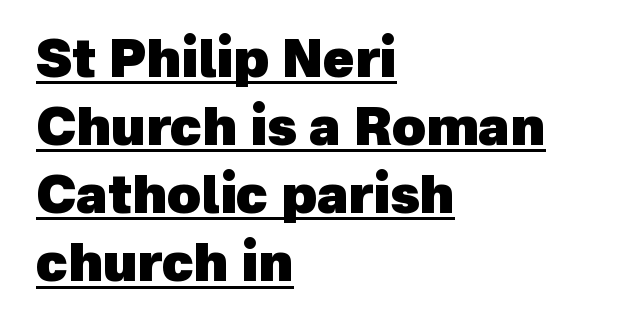
{"serif": "no", "bold": "yes", "weight": "heavy", "width": "normal", "x_height": "medium", "monospaced": "no", "underline": "yes", "align": "left", "line_spacing": "normal", "line_spacing_ratio": 1.31, "letter_spacing": "normal", "letter_spacing_em": 0.0, "glyph_px": 52}
